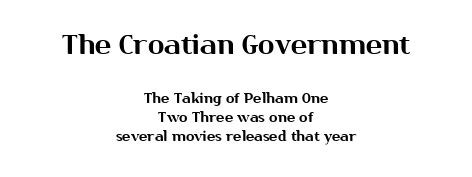
Glance below the letters and you will spot only blank space. Size contrast runs from large at the top to small at the bottom. Letter spacing: default. Nope, not italic — everything's standing straight.
